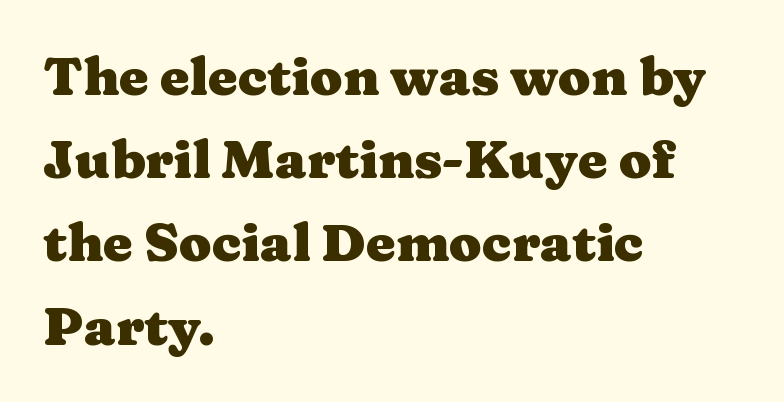
The designer left line spacing at the default. A typesetter would label this face a serif. Students, note that the glyphs here touch the page at normal intervals. The glyphs have the mass of a bold cut. Every row of glyphs begins at an identical x-position on the left. A typesetter would mark this as roman, not italic.
